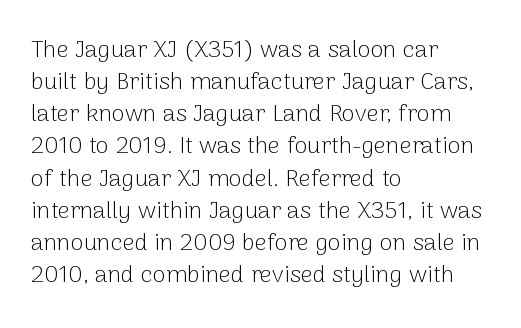
{"italic": "no", "bold": "no", "underline": "no", "align": "left", "line_spacing": "normal", "line_spacing_ratio": 1.34, "letter_spacing": "normal", "letter_spacing_em": 0.0, "glyph_px": 24}
